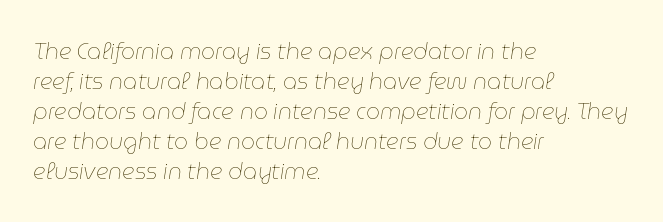
Plain, unruled lines of type. Think standard paragraph weight, or any step lighter than that. Observe the ordinary spacing: letters are neighbours, not strangers. Notice how the stems are inclined rather than vertical — that's the hallmark of italics. The lines in this sample share a left origin and differ only in where they stop.
